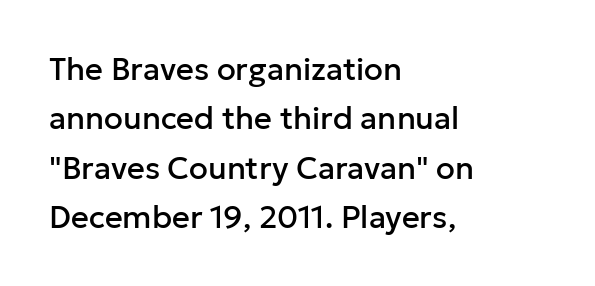
The specimen omits any rule beneath the text block's lines. Letterform terminals end flat and unadorned throughout the passage. Looks like regular typesetting: each glyph gets only the width it needs. How are the letters spaced? Ordinarily, with no added tracking. Line beginnings align vertically; line endings do not.
